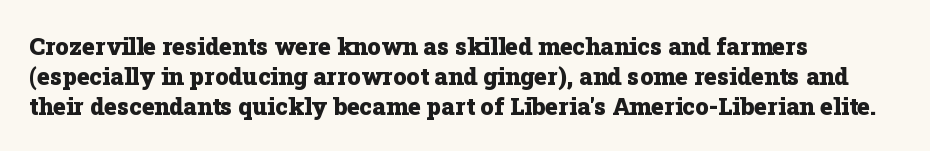
The image shows 24 px bold type, upright; set left-aligned, normal line spacing (1.25x), normal letter spacing, not underlined.
